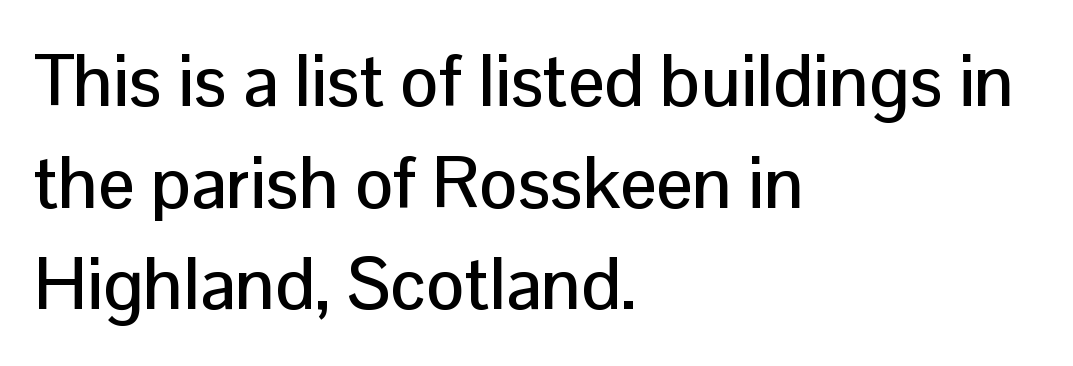
This sample uses a sans-serif face. Notice how the stems are strictly vertical — no italics here. Note the varied advance widths — an 'i' is clearly narrower than an 'm'. Look at the tracking — it's just the regular setting, nothing added.
